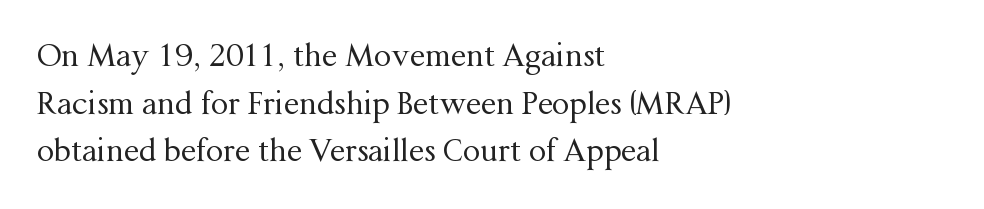
{"serif": "yes", "italic": "no", "bold": "no", "weight": "regular", "width": "normal", "stroke_contrast": "medium", "x_height": "medium", "monospaced": "no", "underline": "no", "align": "left", "line_spacing": "normal", "line_spacing_ratio": 1.54, "letter_spacing": "normal", "letter_spacing_em": 0.0, "glyph_px": 31}
